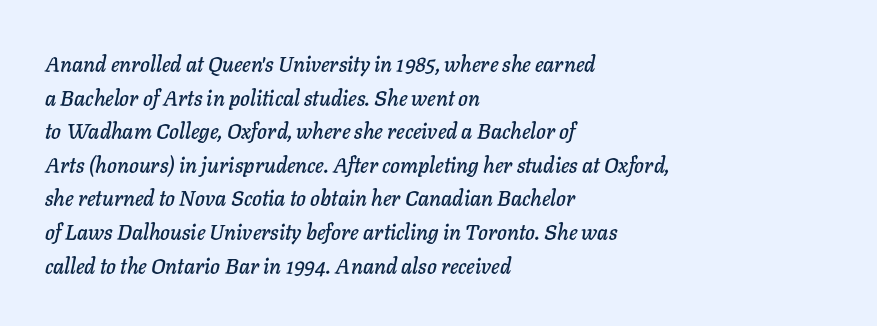
Q: Is the text italic (slanted)? A: Yes, it leans right by about 11 degrees.
Q: Is the text underlined? A: No.
Q: How is the paragraph aligned? A: Left-aligned.
Q: Is the spacing between letters normal or unusually wide? A: Normal.
Q: Is the spacing between lines tight, normal or loose? A: Normal.
